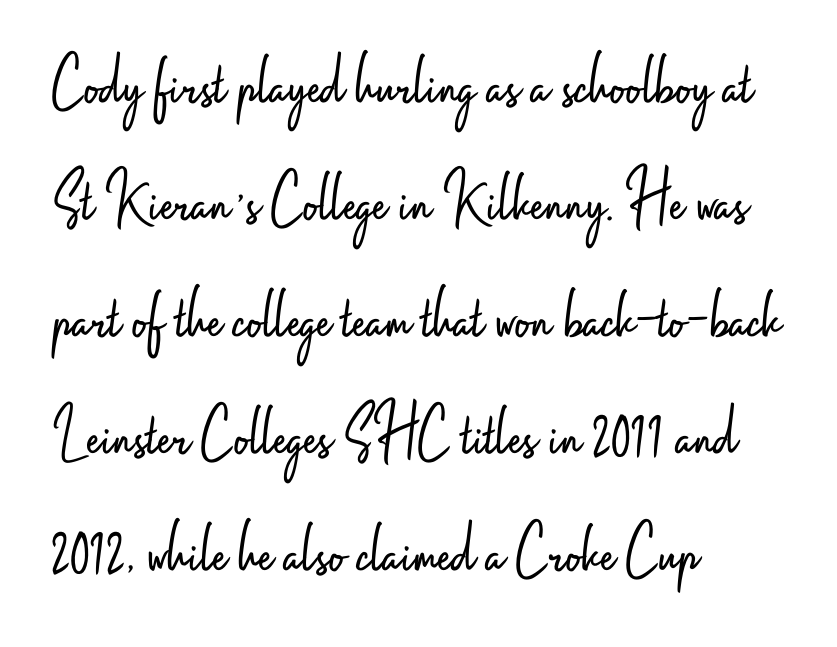
The image shows 74 px light, condensed sans-serif type; set left-aligned, normal line spacing (1.58x), normal letter spacing, not underlined; low stroke contrast and a small x-height.
